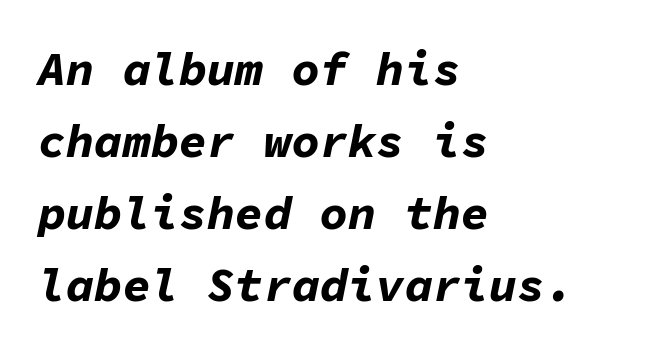
{"italic": "yes", "lean": "right", "slant_degrees": 11, "bold": "yes", "weight": "bold", "width": "normal", "stroke_contrast": "low", "x_height": "medium", "monospaced": "yes", "underline": "no", "align": "left", "line_spacing": "normal", "line_spacing_ratio": 1.53, "letter_spacing": "normal", "letter_spacing_em": 0.0, "glyph_px": 47}
